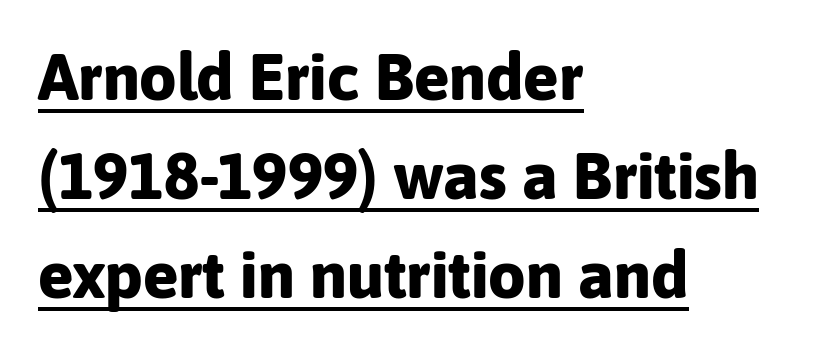
The image shows 66 px bold sans-serif type, upright; set left-aligned, normal line spacing (1.5x), normal letter spacing, underlined; low stroke contrast and a medium x-height.
